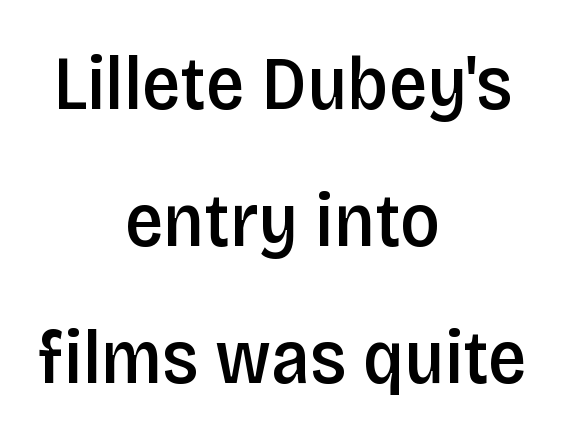
The image shows 77 px semibold, condensed sans-serif type, upright; set centered, line spacing 1.78x, normal letter spacing, not underlined; low stroke contrast and a large x-height.
